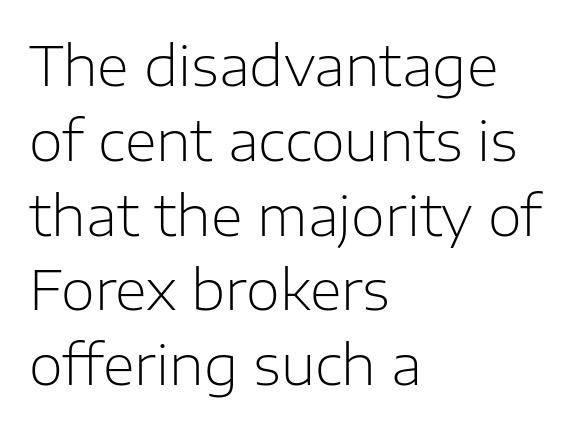
{"serif": "no", "italic": "no", "bold": "no", "weight": "light", "width": "normal", "stroke_contrast": "low", "x_height": "medium", "monospaced": "no", "underline": "no", "align": "left", "line_spacing": "normal", "line_spacing_ratio": 1.36, "letter_spacing": "normal", "letter_spacing_em": 0.0, "glyph_px": 55}
